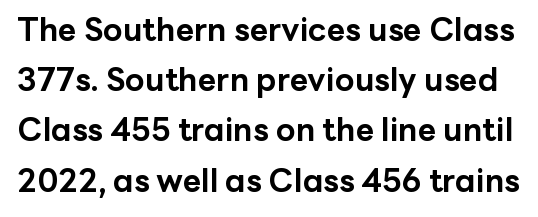
Every character sits straight up, as roman type does. Do the characters align in a grid? No, the font is proportional. Is there much room between lines? A standard amount, neither cramped nor airy. Summary of weight: heavy, a full bold. How are the letters spaced? Ordinarily, with no added tracking. This sample uses a sans-serif face.
